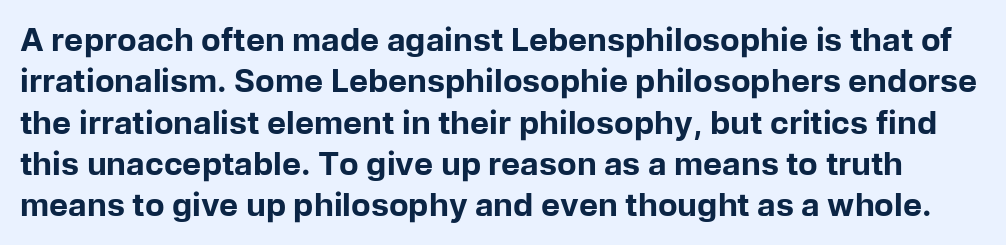
Upright lettering throughout. This sample has the flowing, uneven cadence of proportional lettering. Just letters on the line, the space beneath them empty. Weight check: bold — yes, fully. The face used here is a sans, in the tradition of grotesques and geometrics. Does the leading feel generous? No, just average.
